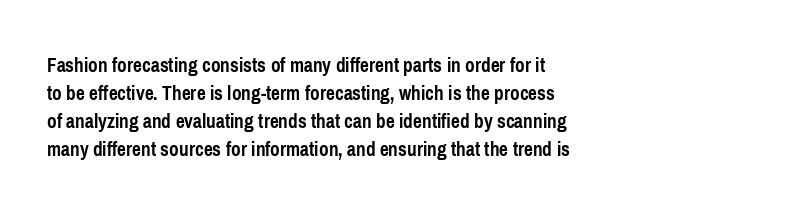
The image shows 21 px bold type, upright; set left-aligned, normal line spacing (1.34x), normal letter spacing, not underlined.
